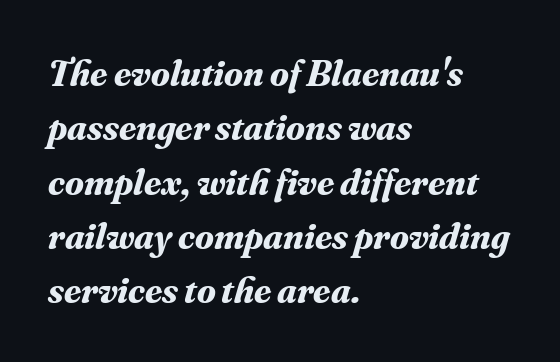
What's the leading like? Ordinary, nothing unusual. The letters are bold, with thick, heavy strokes. Visually the block forms a straight wall on the left and a jagged coastline on the right. The passage shown is typed in a proportional face where columns would drift. The gap between lines stays unmarked.
